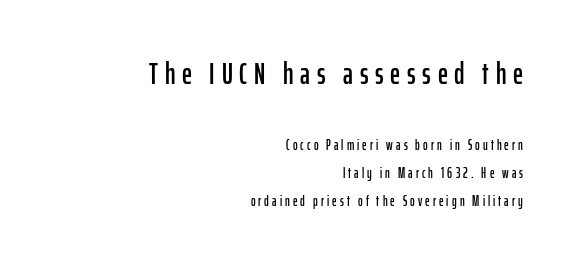
Looks like regular typesetting: each glyph gets only the width it needs. Font category for this specimen: sans-serif. Compare the two chunks: the upper has the greater cap height. The setting favours the right margin, as signatures and pull-quotes sometimes do.
